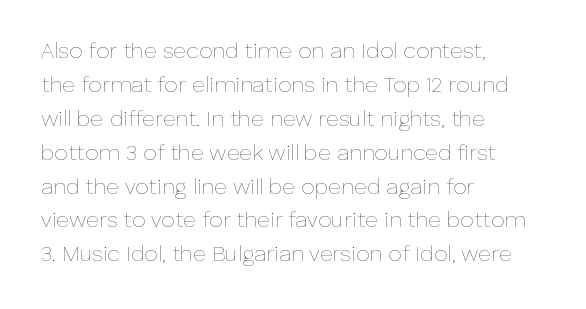
Q: Is the text bold? A: No.
Q: Is the text italic (slanted)? A: No, it is upright.
Q: Is the text underlined? A: No.
Q: How is the paragraph aligned? A: Left-aligned.
Q: Is the spacing between letters normal or unusually wide? A: Normal.
Q: Is the spacing between lines tight, normal or loose? A: Normal.
